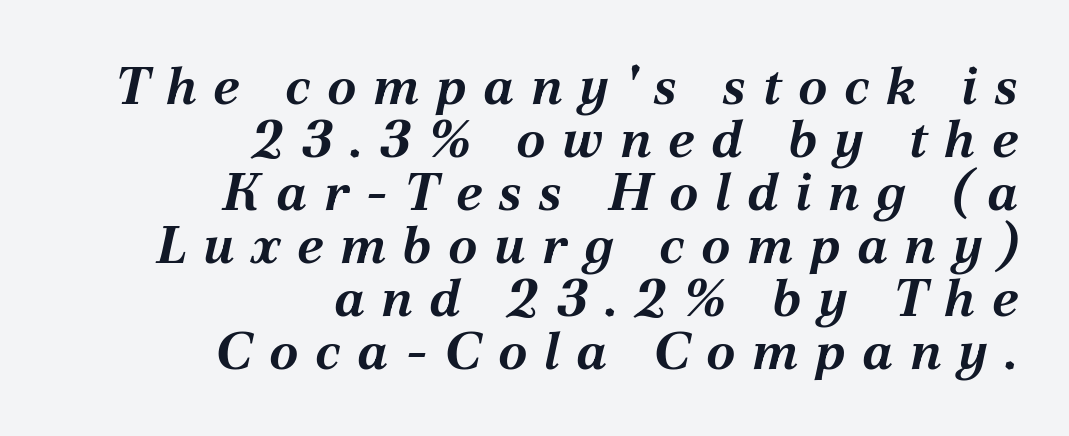
{"italic": "yes", "lean": "right", "slant_degrees": 12, "bold": "yes", "weight": "bold", "width": "normal", "stroke_contrast": "medium", "x_height": "medium", "monospaced": "no", "underline": "no", "align": "right", "line_spacing": "tight", "line_spacing_ratio": 1.0, "letter_spacing": "wide", "letter_spacing_em": 0.31, "glyph_px": 53}
